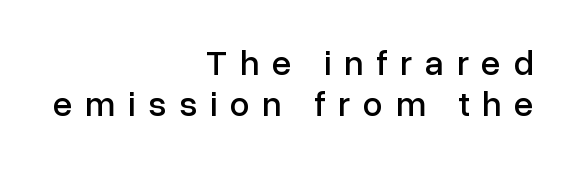
The image shows 35 px sans-serif type, upright; set right-aligned, line spacing 1.18x, unusually wide letter spacing (+0.37 em), not underlined; low stroke contrast and a medium x-height.
